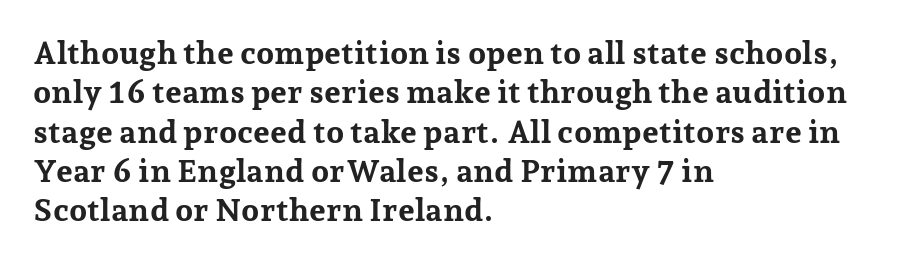
Q: Is the text bold? A: Yes.
Q: Is the text italic (slanted)? A: No, it is upright.
Q: Is the typeface a serif or a sans-serif typeface? A: Serif.
Q: Is the text underlined? A: No.
Q: How is the paragraph aligned? A: Left-aligned.
Q: Is the spacing between letters normal or unusually wide? A: Normal.
Q: Width (condensed, normal, or wide)? A: Normal.
Q: Stroke contrast? A: Low.
Q: x-height? A: Medium.
Q: Monospaced? A: No.
